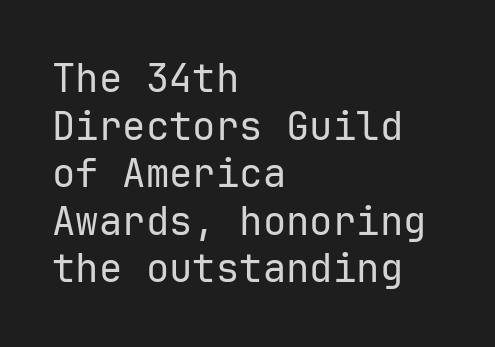
Q: Is the text bold? A: No.
Q: Is the text italic (slanted)? A: No, it is upright.
Q: Is the typeface a serif or a sans-serif typeface? A: Sans-serif.
Q: Is the text underlined? A: No.
Q: How is the paragraph aligned? A: Left-aligned.
Q: Is the spacing between letters normal or unusually wide? A: Normal.
Q: Width (condensed, normal, or wide)? A: Normal.
Q: Stroke contrast? A: Low.
Q: x-height? A: Medium.
Q: Monospaced? A: Yes.
